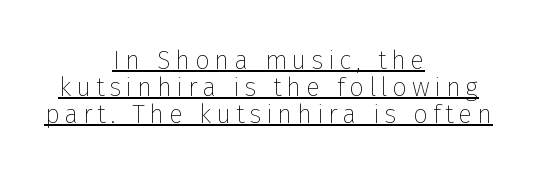
The image shows 26 px text type, upright; set centered, tight line spacing (1.04x), underlined.
